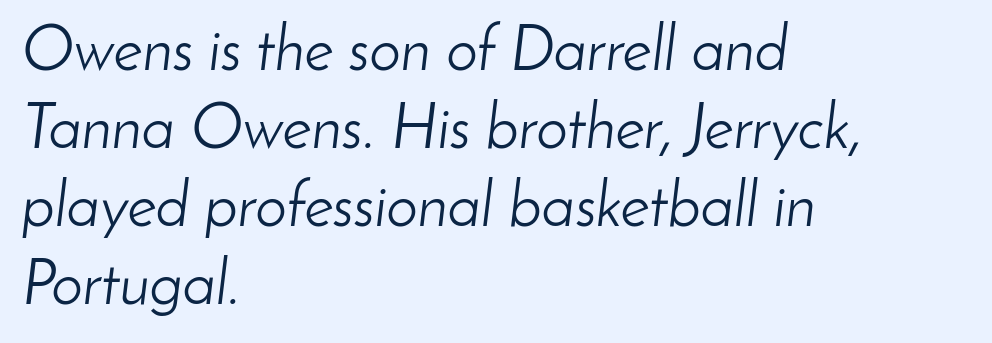
Compared with typical body copy, the letter spacing here is the same. Bold? No — there's no thickening of the strokes. These lines stack with their left ends in a neat column. These lines are rendered in a variable-pitch font. Underline: absent. Observe the lean: these are italic letterforms.
